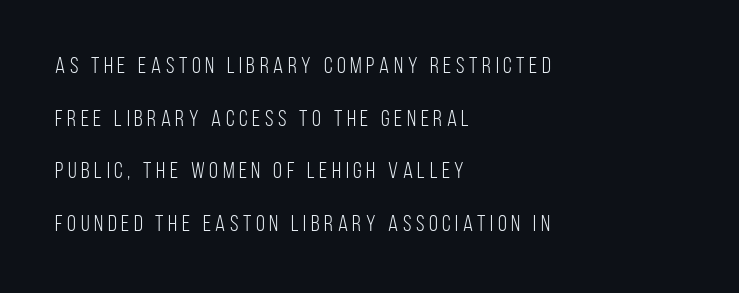
The image shows 23 px text type, upright; set left-aligned, loose line spacing (2.29x), unusually wide letter spacing (+0.2 em), not underlined.
